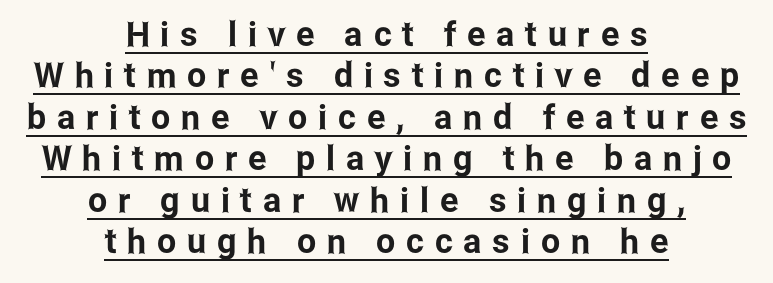
The image shows 34 px condensed sans-serif type, upright; set centered, line spacing 1.22x, unusually wide letter spacing (+0.32 em), underlined; low stroke contrast and a medium x-height.
